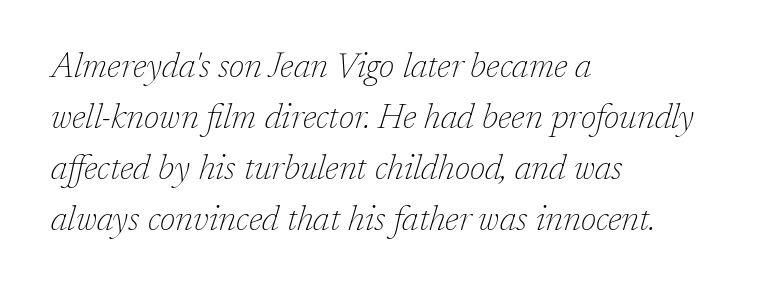
{"serif": "yes", "italic": "yes", "lean": "right", "slant_degrees": 17, "bold": "no", "weight": "thin", "width": "normal", "stroke_contrast": "low", "x_height": "medium", "monospaced": "no", "underline": "no", "align": "left", "line_spacing": "normal", "line_spacing_ratio": 1.46, "letter_spacing": "normal", "letter_spacing_em": 0.0, "glyph_px": 35}
